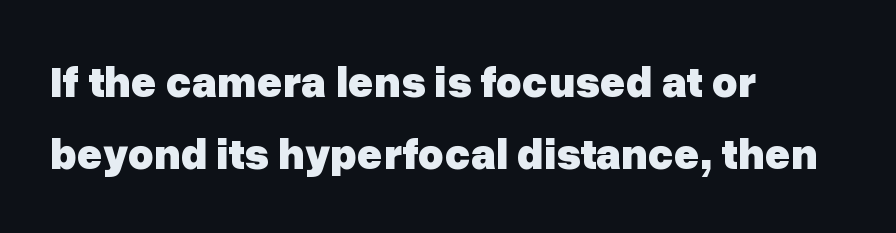
Q: Is the text bold? A: Yes.
Q: Is the text italic (slanted)? A: No, it is upright.
Q: Is the typeface a serif or a sans-serif typeface? A: Sans-serif.
Q: Is the text underlined? A: No.
Q: How is the paragraph aligned? A: Left-aligned.
Q: Is the spacing between letters normal or unusually wide? A: Normal.
Q: Is the spacing between lines tight, normal or loose? A: Normal.
Q: Width (condensed, normal, or wide)? A: Normal.
Q: Stroke contrast? A: Low.
Q: x-height? A: Medium.
Q: Monospaced? A: No.
